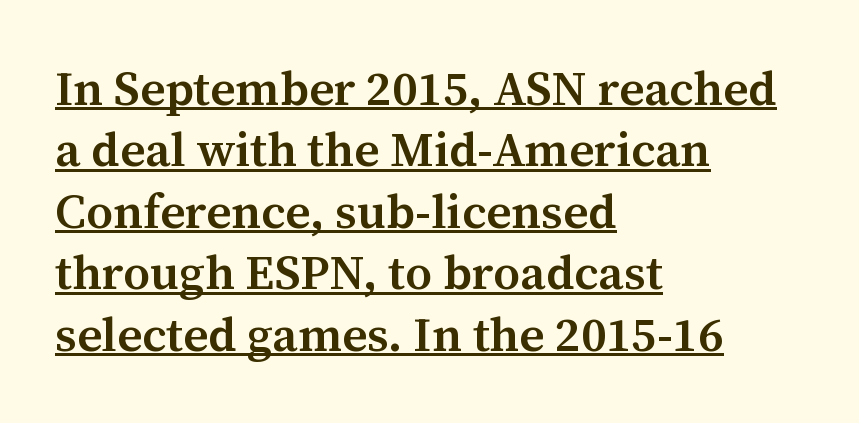
The image shows 48 px semibold serif type, upright; set left-aligned, normal line spacing (1.28x), normal letter spacing, underlined; medium stroke contrast and a medium x-height.
